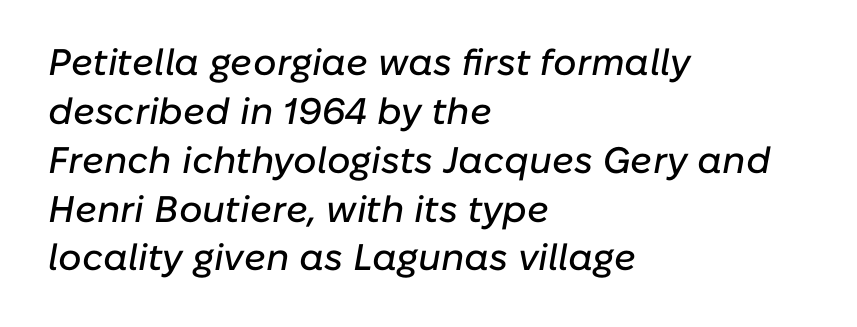
Q: Is the text italic (slanted)? A: Yes, it leans right by about 10 degrees.
Q: Is the text underlined? A: No.
Q: How is the paragraph aligned? A: Left-aligned.
Q: Is the spacing between letters normal or unusually wide? A: Normal.
Q: Is the spacing between lines tight, normal or loose? A: Normal.
Q: Width (condensed, normal, or wide)? A: Normal.
Q: Stroke contrast? A: Low.
Q: x-height? A: Medium.
Q: Monospaced? A: No.
